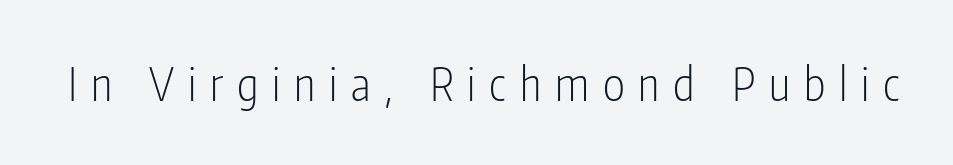
Q: Is the text bold? A: No.
Q: Is the text italic (slanted)? A: No, it is upright.
Q: Is the typeface a serif or a sans-serif typeface? A: Sans-serif.
Q: Is the text underlined? A: No.
Q: Is the spacing between letters normal or unusually wide? A: Unusually wide.
Q: Width (condensed, normal, or wide)? A: Condensed.
Q: Stroke contrast? A: Low.
Q: x-height? A: Medium.
Q: Monospaced? A: No.
